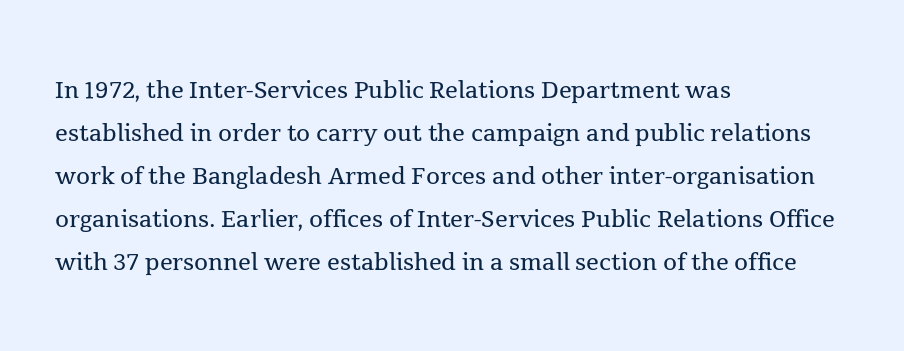
The space directly below the letters is spotless. The leading is moderate, giving the passage an even texture. Each line starts at the same left margin while the right side varies. Nobody touched the tracking dial on this one.
